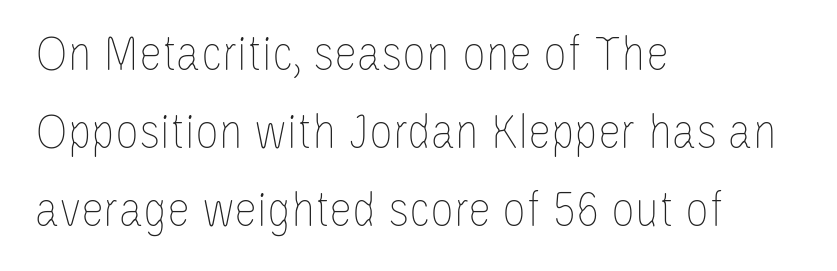
The letters advance in unequal steps, a hallmark of proportional type. The lines sit at an ordinary, default distance from one another. Descenders are the only things crossing below the line. This sample uses plain, unmodified letter spacing. Typeset ragged right — the left edge is the straight one.
